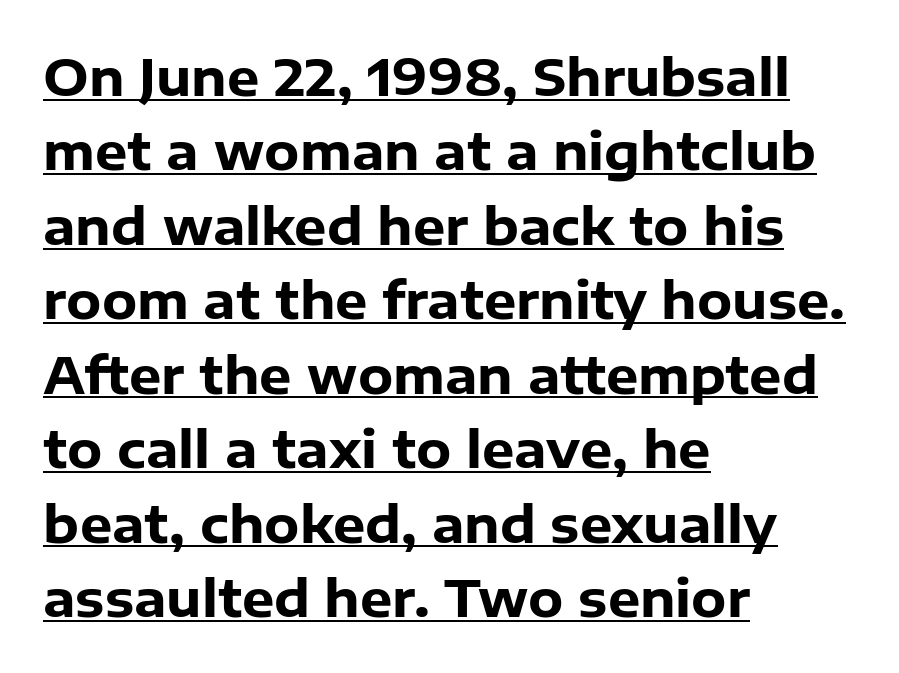
Compared with undecorated copy, this sample adds a rule below the words. The passage shown is typed in a proportional face where columns would drift. Chunky letters — that's bold for sure. Typographically, this falls in the sans-serif category. Designer's note — italics off, roman on. This sample uses plain, unmodified letter spacing.
